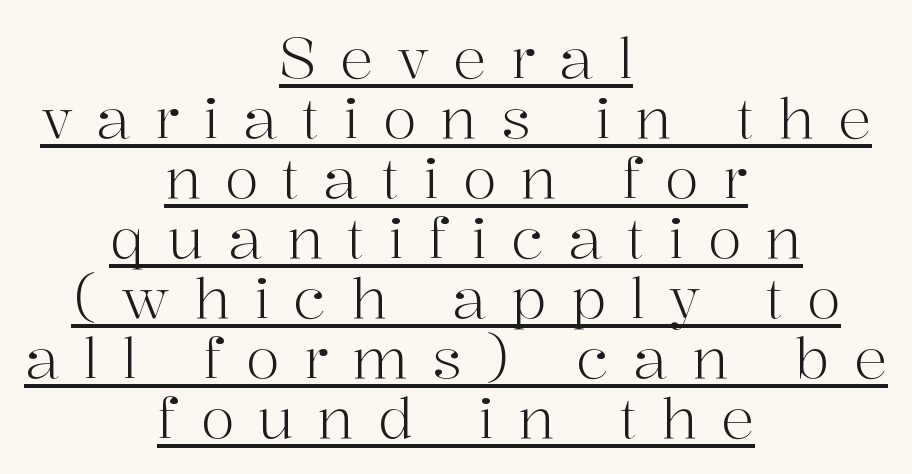
{"serif": "yes", "italic": "no", "bold": "no", "weight": "light", "width": "normal", "stroke_contrast": "high", "x_height": "medium", "monospaced": "no", "underline": "yes", "align": "center", "line_spacing": "tight", "line_spacing_ratio": 1.07, "letter_spacing": "wide", "letter_spacing_em": 0.42, "glyph_px": 56}
